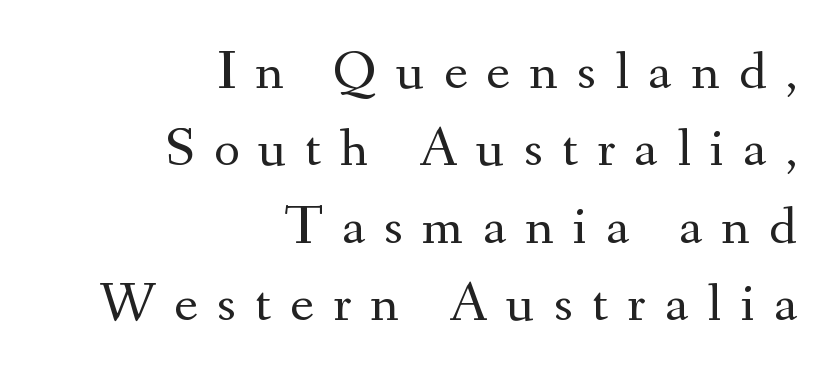
The letters stand upright; this is a roman face. The letterforms stand isolated, each surrounded by extra space. The rendering anchors every line to the right-hand side. Check the space under the baseline: it is left empty. In terms of leading, this rendering sits right in the middle.
